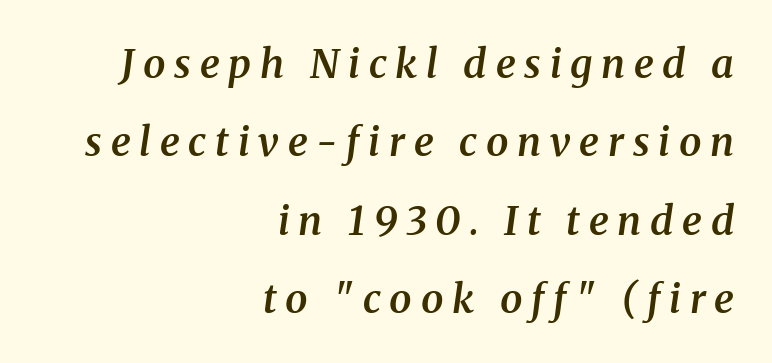
The image shows 40 px semibold serif type, italic (leaning right); set right-aligned, loose line spacing (1.96x), unusually wide letter spacing (+0.22 em), not underlined; medium stroke contrast and a medium x-height.
